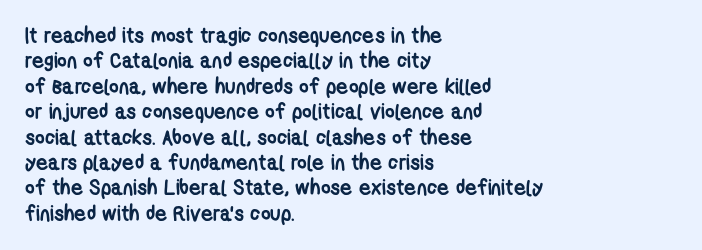
Q: Is the text bold? A: Yes.
Q: Is the text underlined? A: No.
Q: How is the paragraph aligned? A: Left-aligned.
Q: Is the spacing between letters normal or unusually wide? A: Normal.
